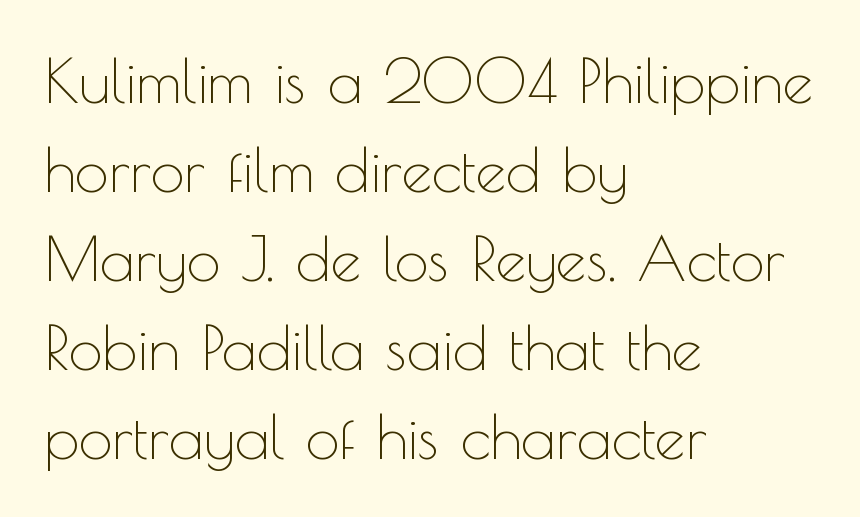
Q: Is the text bold? A: No.
Q: Is the text italic (slanted)? A: No, it is upright.
Q: Is the typeface a serif or a sans-serif typeface? A: Sans-serif.
Q: Is the text underlined? A: No.
Q: How is the paragraph aligned? A: Left-aligned.
Q: Is the spacing between letters normal or unusually wide? A: Normal.
Q: Is the spacing between lines tight, normal or loose? A: Normal.
Q: Width (condensed, normal, or wide)? A: Normal.
Q: x-height? A: Small.
Q: Monospaced? A: No.
